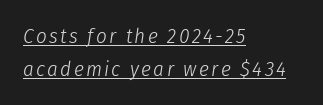
Q: Is the text bold? A: No.
Q: Is the text italic (slanted)? A: Yes, it leans right by about 8 degrees.
Q: Is the text underlined? A: Yes.
Q: How is the paragraph aligned? A: Left-aligned.
Q: Is the spacing between lines tight, normal or loose? A: Normal.
